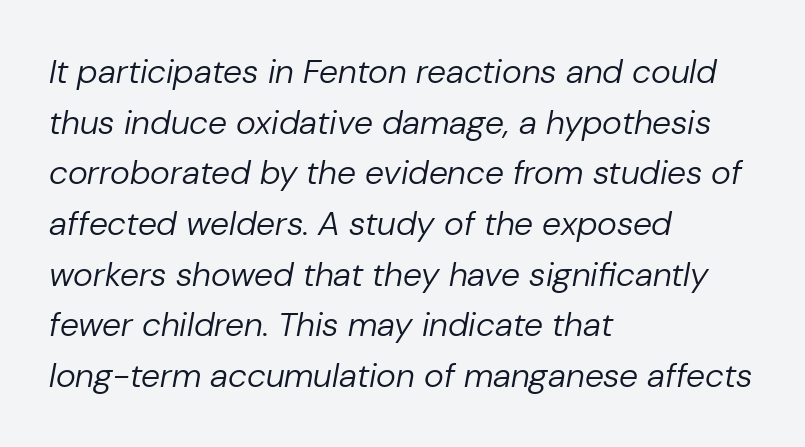
Q: Is the text bold? A: No.
Q: Is the text italic (slanted)? A: Yes, it leans right by about 10 degrees.
Q: Is the text underlined? A: No.
Q: How is the paragraph aligned? A: Left-aligned.
Q: Is the spacing between letters normal or unusually wide? A: Normal.
Q: Is the spacing between lines tight, normal or loose? A: Normal.
Q: Width (condensed, normal, or wide)? A: Normal.
Q: Stroke contrast? A: Low.
Q: x-height? A: Medium.
Q: Monospaced? A: No.
